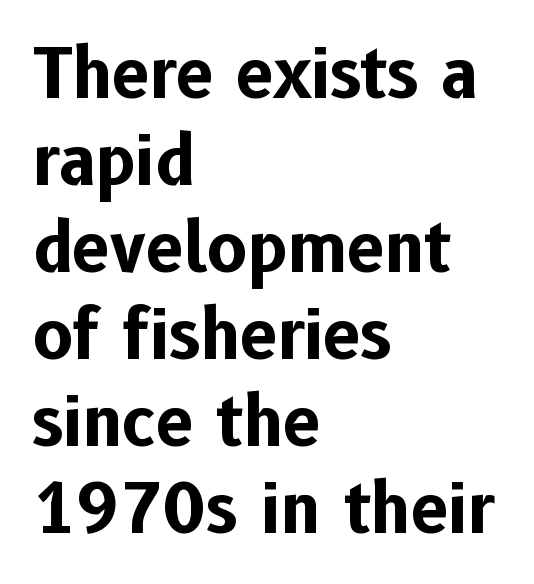
The image shows 67 px bold sans-serif type, upright; set left-aligned, normal line spacing (1.3x), normal letter spacing, not underlined; low stroke contrast and a medium x-height.
